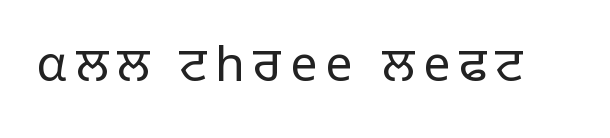
The image shows 48 px light sans-serif type, upright; set not underlined; low stroke contrast and a medium x-height.
